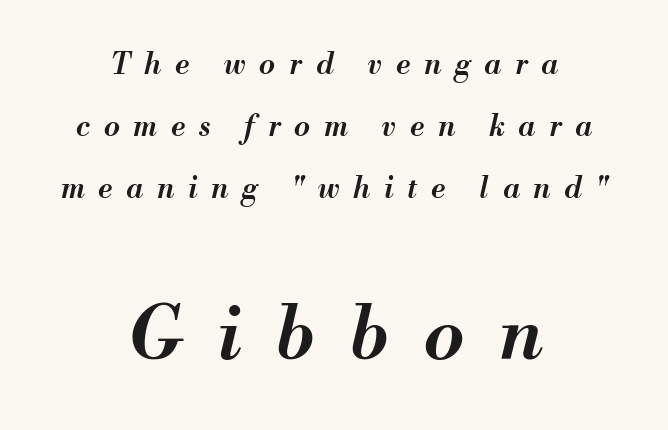
The image shows 73 px semibold type, italic (leaning right); set centered, loose line spacing (2.13x), unusually wide letter spacing (+0.48 em), not underlined; the second (bottom) block is 2.52x larger; medium stroke contrast and a small x-height.
